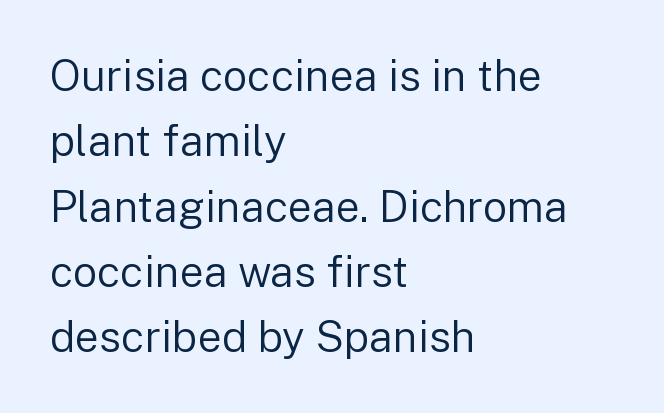
Q: Is the text bold? A: No.
Q: Is the text italic (slanted)? A: No, it is upright.
Q: Is the typeface a serif or a sans-serif typeface? A: Sans-serif.
Q: Is the text underlined? A: No.
Q: How is the paragraph aligned? A: Left-aligned.
Q: Is the spacing between letters normal or unusually wide? A: Normal.
Q: Is the spacing between lines tight, normal or loose? A: Normal.
Q: Width (condensed, normal, or wide)? A: Normal.
Q: Stroke contrast? A: Low.
Q: x-height? A: Medium.
Q: Monospaced? A: No.
